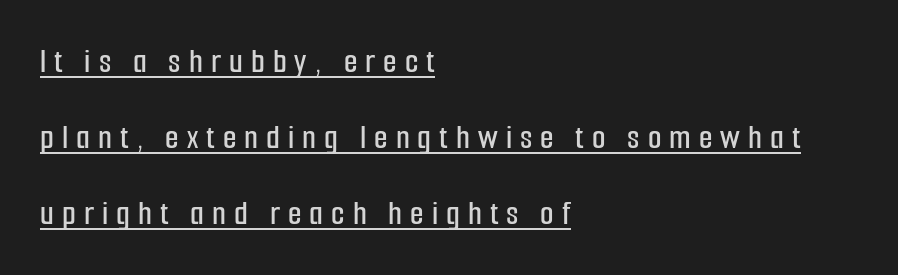
The rendering uses natural spacing where letterforms have individual widths. Type style note: lacks serifs. The axis of the letterforms is exactly vertical. Alignment: flush left. This sample trades compactness for vertical openness between lines. This sample carries an underscore along the baseline area.
